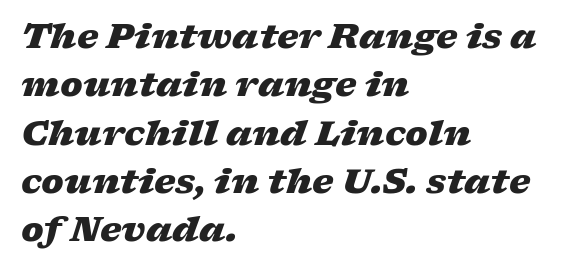
Vertical spacing — default. Looks like regular typesetting: each glyph gets only the width it needs. The passage shown leans; its letterforms are oblique. Glyph-to-glyph distance matches everyday printed text. The strokes are fattened all the way to bold.
